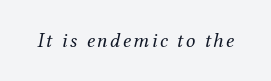
The image shows 21 px text type, italic (leaning right); set not underlined.
